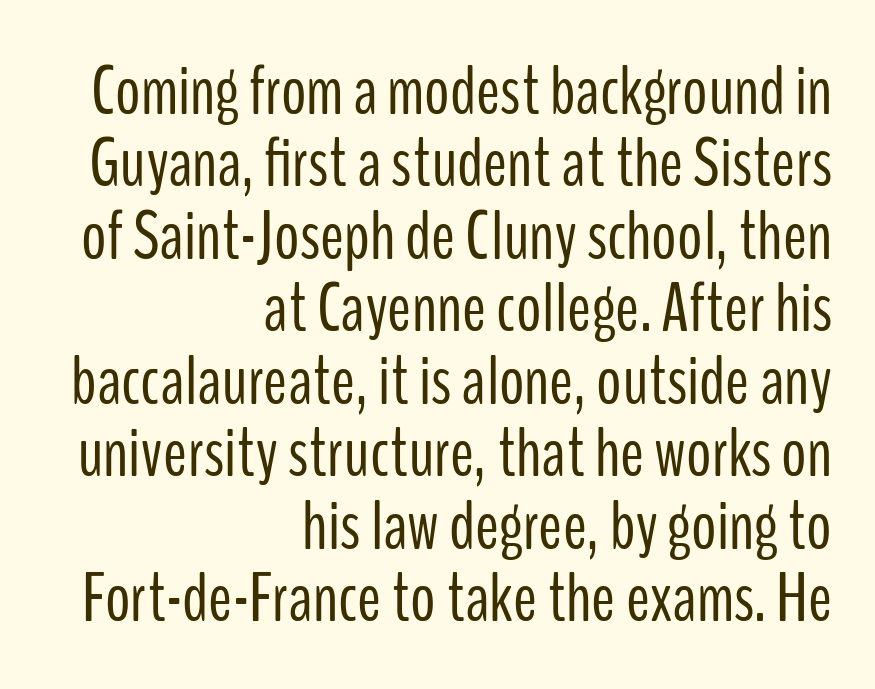
Q: Is the text bold? A: No.
Q: Is the text italic (slanted)? A: No, it is upright.
Q: Is the typeface a serif or a sans-serif typeface? A: Sans-serif.
Q: Is the text underlined? A: No.
Q: How is the paragraph aligned? A: Right-aligned.
Q: Is the spacing between letters normal or unusually wide? A: Normal.
Q: Is the spacing between lines tight, normal or loose? A: Tight.
Q: Width (condensed, normal, or wide)? A: Condensed.
Q: Stroke contrast? A: Low.
Q: x-height? A: Medium.
Q: Monospaced? A: No.
